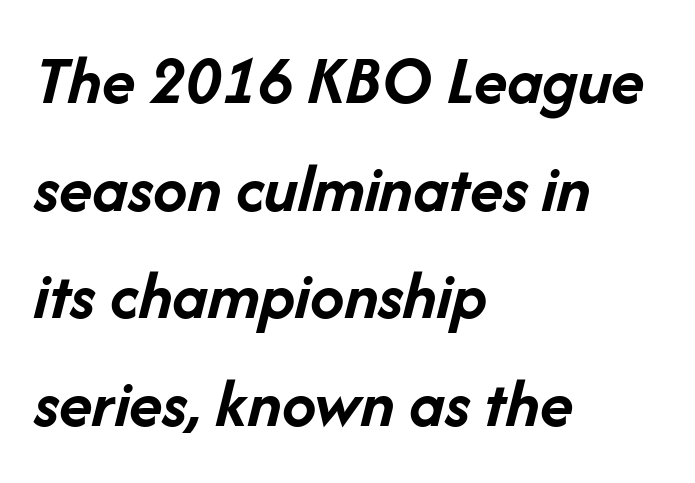
{"italic": "yes", "lean": "right", "slant_degrees": 14, "bold": "yes", "weight": "semibold", "width": "normal", "stroke_contrast": "low", "x_height": "medium", "monospaced": "no", "underline": "no", "align": "left", "line_spacing": "normal", "line_spacing_ratio": 1.56, "letter_spacing": "normal", "letter_spacing_em": 0.0, "glyph_px": 69}
